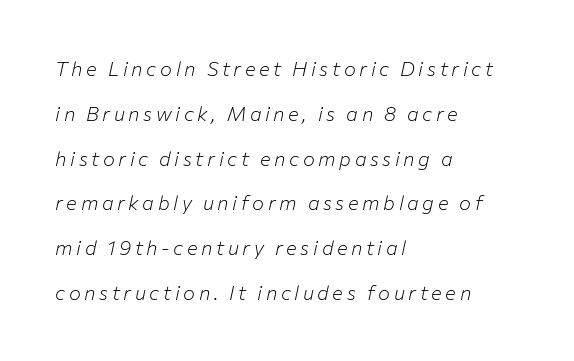
Q: Is the text bold? A: No.
Q: Is the text italic (slanted)? A: Yes, it leans right by about 12 degrees.
Q: Is the text underlined? A: No.
Q: How is the paragraph aligned? A: Left-aligned.
Q: Is the spacing between lines tight, normal or loose? A: Loose.
